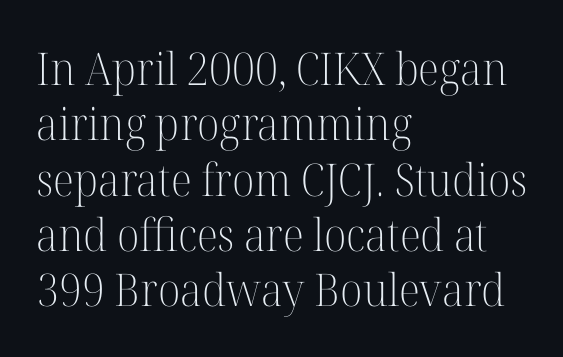
{"serif": "yes", "italic": "no", "bold": "no", "weight": "light", "width": "normal", "stroke_contrast": "high", "x_height": "medium", "monospaced": "no", "underline": "no", "align": "left", "line_spacing_ratio": 1.23, "letter_spacing": "normal", "letter_spacing_em": 0.0, "glyph_px": 45}
